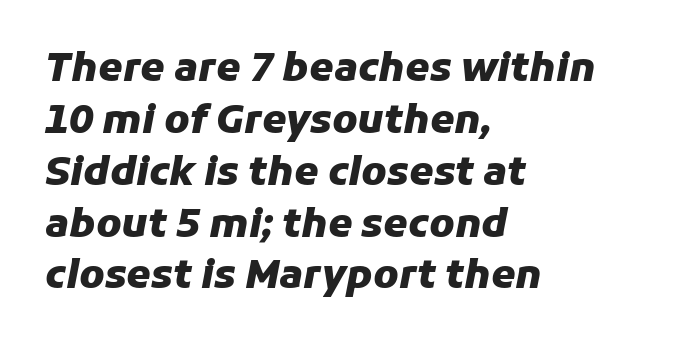
{"italic": "yes", "lean": "right", "slant_degrees": 11, "bold": "yes", "weight": "heavy", "width": "normal", "stroke_contrast": "low", "x_height": "medium", "monospaced": "no", "underline": "no", "align": "left", "line_spacing": "normal", "line_spacing_ratio": 1.33, "letter_spacing": "normal", "letter_spacing_em": 0.0, "glyph_px": 39}
